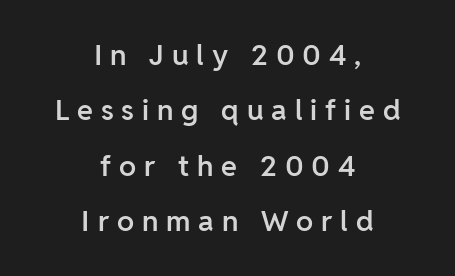
{"serif": "no", "italic": "no", "bold": "semi", "weight": "semibold", "width": "normal", "stroke_contrast": "low", "x_height": "medium", "monospaced": "no", "underline": "no", "align": "center", "line_spacing": "loose", "line_spacing_ratio": 1.91, "letter_spacing": "wide", "letter_spacing_em": 0.27, "glyph_px": 29}
